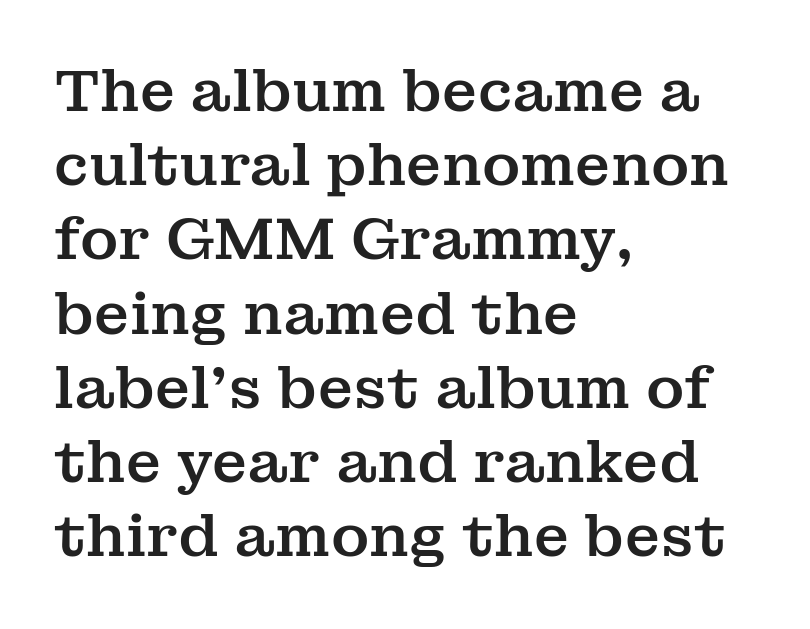
Serifs: yes, visible at the terminals of the letterforms. Horizontal bands of white between lines are of average thickness. No word sits above an underline. Tracking here is standard; glyphs follow each other at the usual distance. Is there any slant? The stems are plumb. These lines are set flush left with a ragged right edge.
